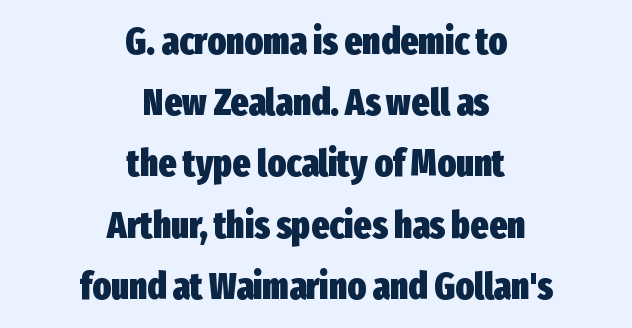
{"serif": "no", "italic": "no", "bold": "yes", "weight": "heavy", "width": "condensed", "stroke_contrast": "low", "x_height": "medium", "monospaced": "no", "underline": "no", "align": "center", "line_spacing": "normal", "line_spacing_ratio": 1.61, "letter_spacing": "normal", "letter_spacing_em": 0.0, "glyph_px": 38}
